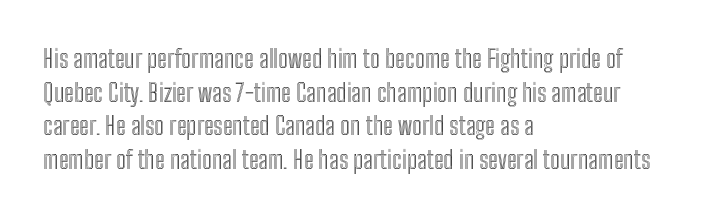
Q: Is the text italic (slanted)? A: No, it is upright.
Q: Is the text underlined? A: No.
Q: How is the paragraph aligned? A: Left-aligned.
Q: Is the spacing between letters normal or unusually wide? A: Normal.
Q: Is the spacing between lines tight, normal or loose? A: Normal.
